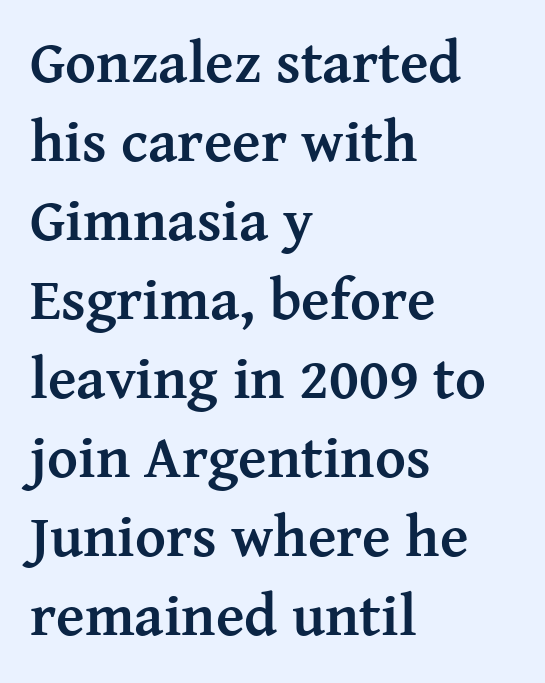
The vertical gap from one line to the next is medium. Is this a fixed-width face? No — the glyphs have proportional, varying widths. The type sits square on the baseline with zero lean. A student would call this left alignment; a typographer would say flush left, rag right. Rule under the text: the space is simply empty. Words appear dense and cohesive because spacing is normal.
